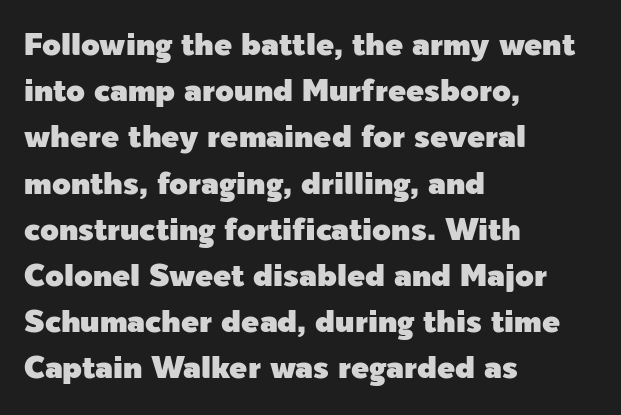
The tracking reads as untouched default to a designer's eye. Looks like regular typesetting: each glyph gets only the width it needs. Does the lettering tilt? It doesn't — this is upright. Line beginnings align vertically; line endings do not.
